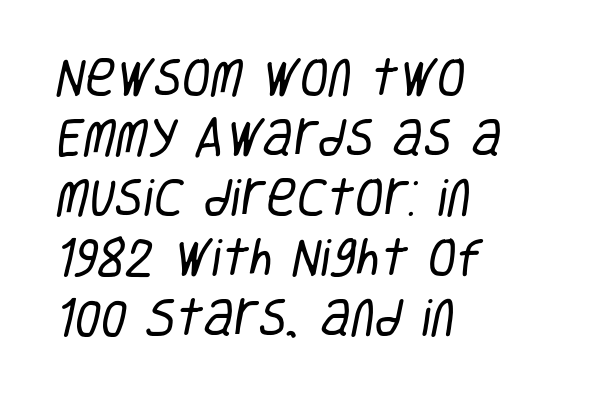
{"serif": "no", "bold": "no", "weight": "regular", "width": "condensed", "stroke_contrast": "low", "x_height": "large", "monospaced": "no", "underline": "no", "align": "left", "line_spacing": "normal", "line_spacing_ratio": 1.43, "letter_spacing": "normal", "letter_spacing_em": 0.0, "glyph_px": 42}
